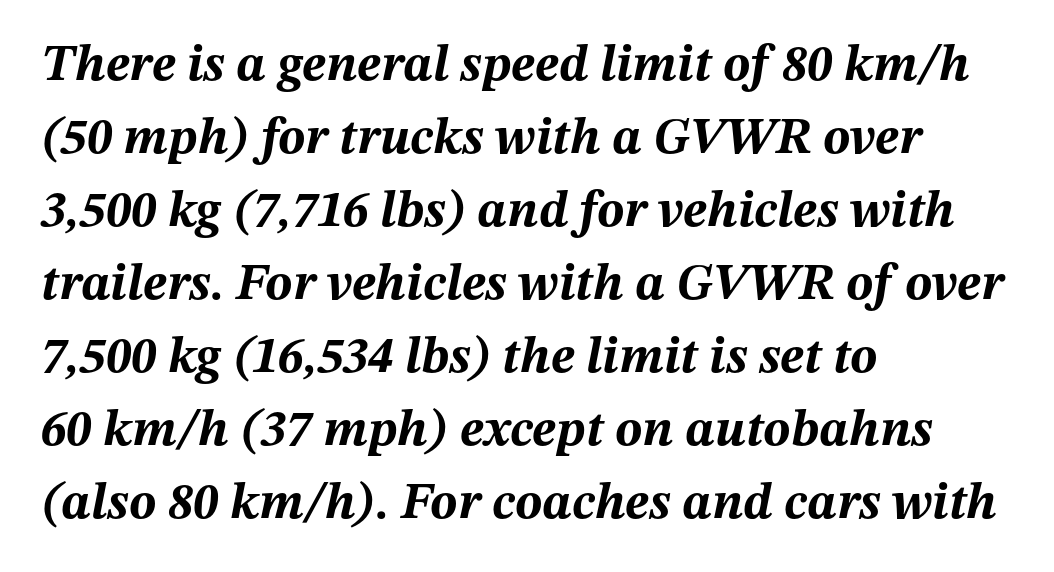
Rendered with sloped, italic letterforms. The passage shown is emphatically bold. Nobody touched the tracking dial on this one. The glyphs are unaccompanied by any horizontal stroke below them. The lines are quadded left.
